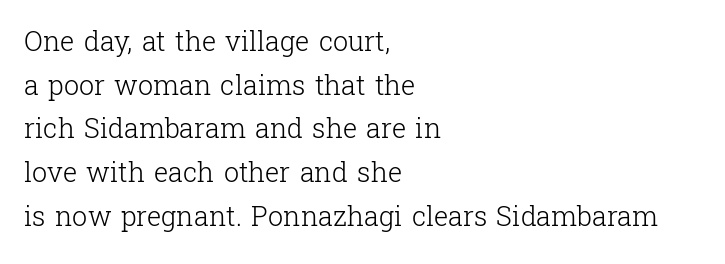
The image shows 27 px text type, upright; set left-aligned, normal line spacing (1.62x), normal letter spacing, not underlined.
